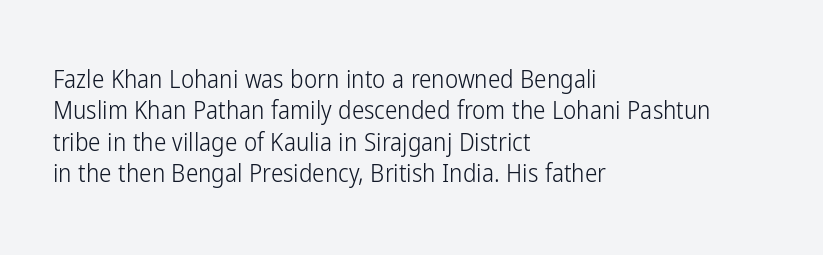
The image shows 25 px text type, upright; set left-aligned, normal line spacing (1.26x), normal letter spacing, not underlined.
